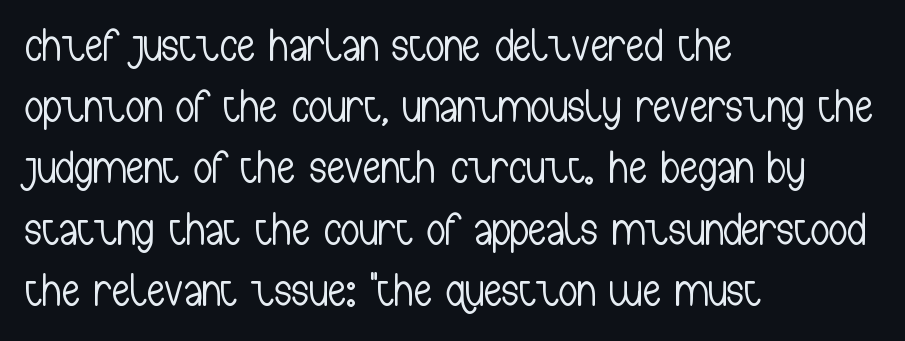
Think of a printed novel: that variable character pitch is what you see here. No feet cap the strokes, marking this as sans-serif type. Words appear dense and cohesive because spacing is normal. In terms of leading, this rendering sits right in the middle. Every character sits straight up, as roman type does.
